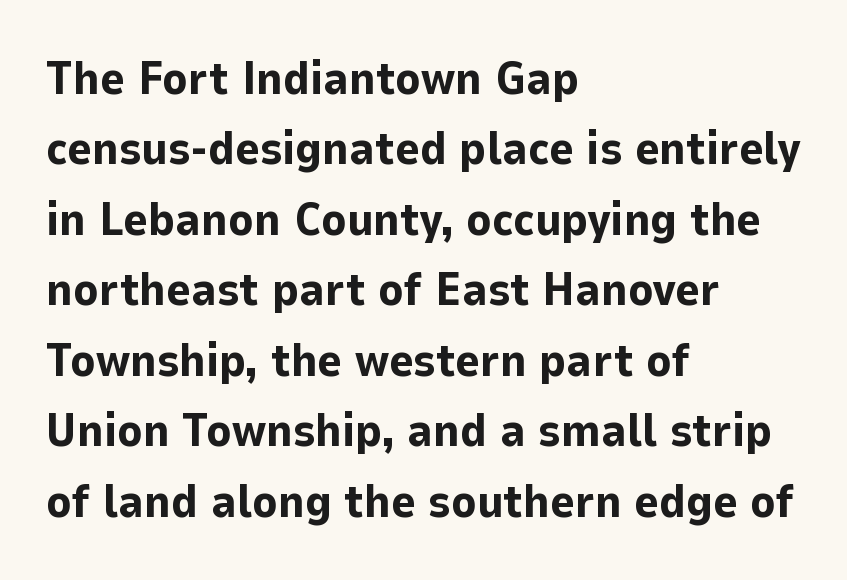
{"serif": "no", "italic": "no", "bold": "yes", "weight": "bold", "width": "normal", "stroke_contrast": "low", "x_height": "medium", "monospaced": "no", "underline": "no", "align": "left", "line_spacing": "normal", "line_spacing_ratio": 1.5, "letter_spacing": "normal", "letter_spacing_em": 0.0, "glyph_px": 47}
